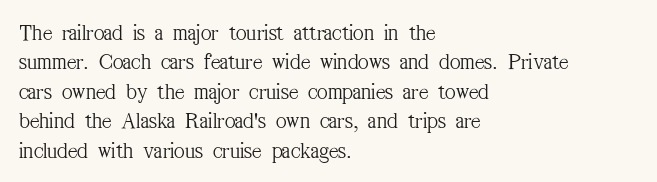
{"italic": "no", "bold": "no", "underline": "no", "align": "left", "line_spacing": "normal", "line_spacing_ratio": 1.28, "letter_spacing": "normal", "letter_spacing_em": 0.0, "glyph_px": 23}
